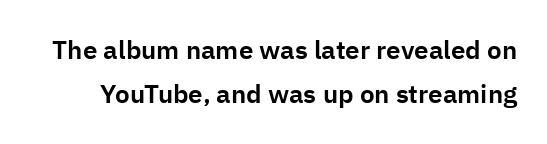
The image shows 26 px text type, upright; set normal line spacing (1.68x), normal letter spacing, not underlined.
